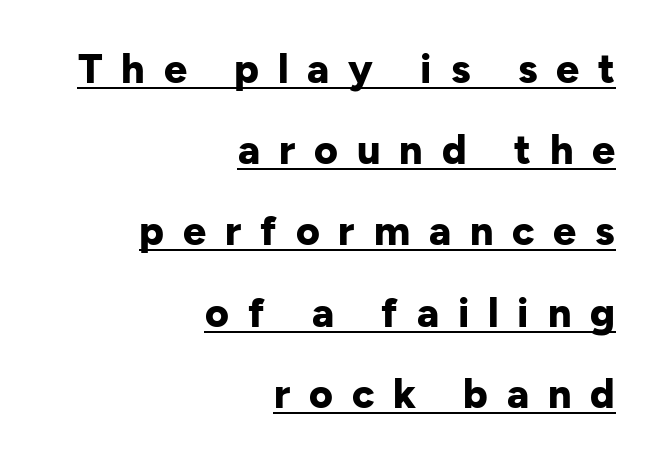
The image shows 41 px bold sans-serif type, upright; set right-aligned, loose line spacing (1.98x), unusually wide letter spacing (+0.46 em), underlined; low stroke contrast and a medium x-height.
